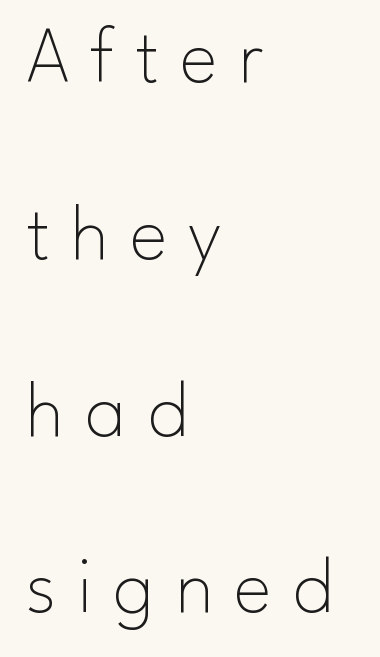
The text was rendered using a sans face with plain stroke endings. The passage shown is typed in a proportional face where columns would drift. Stroke mass is kept to a normal reading level or below. Which margin do the lines hug? The left one — the right edge is uneven.
